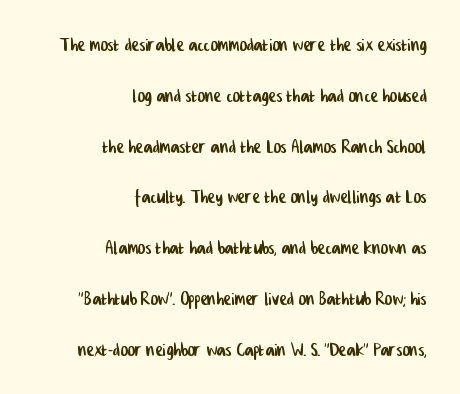
The image shows 23 px text type; set right-aligned, loose line spacing (2.21x), normal letter spacing, not underlined.
